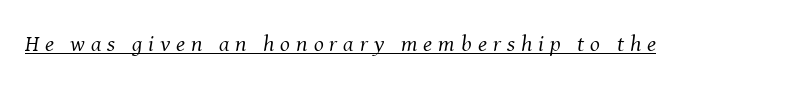
The image shows 23 px text type, italic (leaning right); set unusually wide letter spacing (+0.26 em), underlined.
